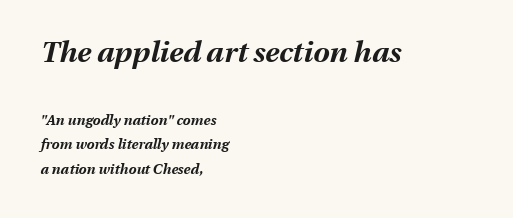
Q: Is the text bold? A: Yes.
Q: Is the text italic (slanted)? A: Yes, it leans right by about 13 degrees.
Q: Is the text underlined? A: No.
Q: How is the paragraph aligned? A: Left-aligned.
Q: Is the spacing between letters normal or unusually wide? A: Normal.
Q: Which block of text is set in a larger size, the first (top) or the second (bottom)? A: The first (top) one.
Q: Width (condensed, normal, or wide)? A: Normal.
Q: Stroke contrast? A: Medium.
Q: x-height? A: Medium.
Q: Monospaced? A: No.
